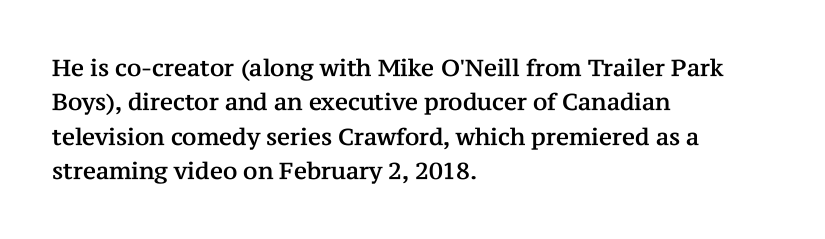
Q: Is the text italic (slanted)? A: No, it is upright.
Q: Is the text underlined? A: No.
Q: How is the paragraph aligned? A: Left-aligned.
Q: Is the spacing between letters normal or unusually wide? A: Normal.
Q: Is the spacing between lines tight, normal or loose? A: Normal.
